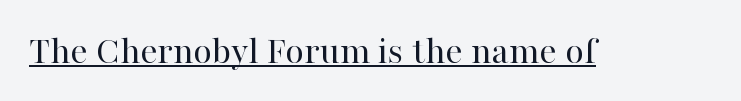
The image shows 39 px regular-weight serif type, upright; set normal letter spacing, underlined; high stroke contrast and a medium x-height.
